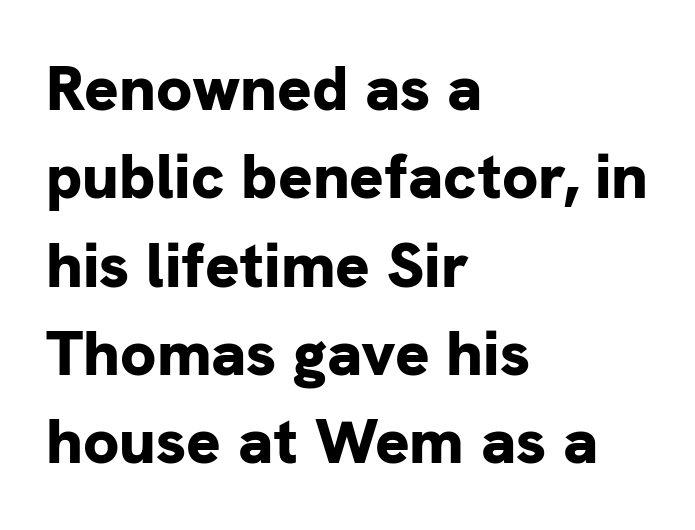
This block has exactly the height ordinary leading produces. Observe the absence of serifs on each vertical stroke in this sample. Notice how the stems are strictly vertical — no italics here. The paragraph has a hard left edge and a soft right edge.
